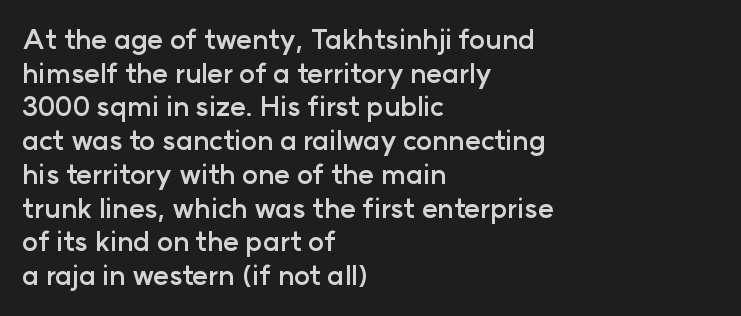
{"italic": "no", "bold": "yes", "underline": "no", "align": "left", "line_spacing": "normal", "line_spacing_ratio": 1.25, "letter_spacing": "normal", "letter_spacing_em": 0.0, "glyph_px": 27}
